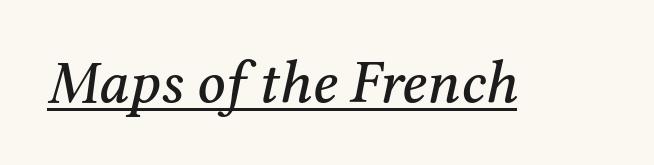
The image shows 61 px serif type, italic (leaning right); set normal letter spacing, underlined; medium stroke contrast and a medium x-height.
